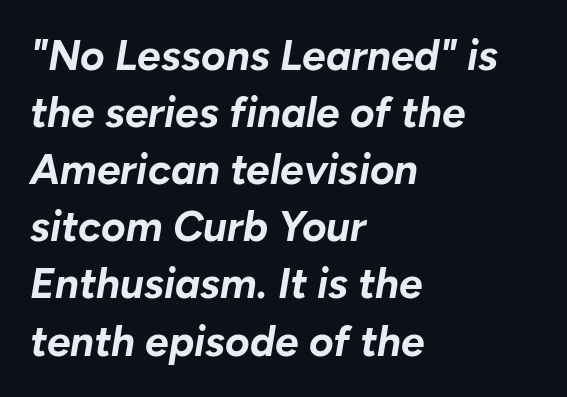
Note the varied advance widths — an 'i' is clearly narrower than an 'm'. The passage shown is not underscored anywhere. In terms of leading, this rendering sits right in the middle. A full-strength bold gives these letters their thick strokes. The typesetter chose a ragged-right arrangement here.
